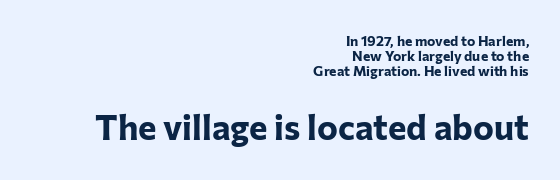
Look at the glyph heights: the lower group is clearly the bigger setting. Proportional: the letters do not fall into vertical columns. The zone under the glyphs is completely vacant. Line endings align vertically; line beginnings do not.
